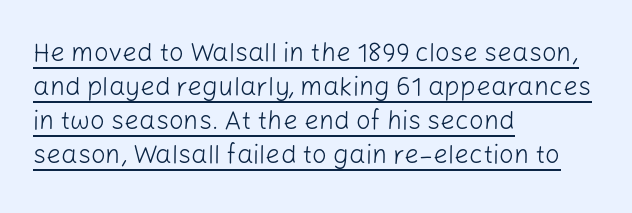
Q: Is the text bold? A: No.
Q: Is the text italic (slanted)? A: No, it is upright.
Q: Is the text underlined? A: Yes.
Q: How is the paragraph aligned? A: Left-aligned.
Q: Is the spacing between letters normal or unusually wide? A: Normal.
Q: Is the spacing between lines tight, normal or loose? A: Normal.
